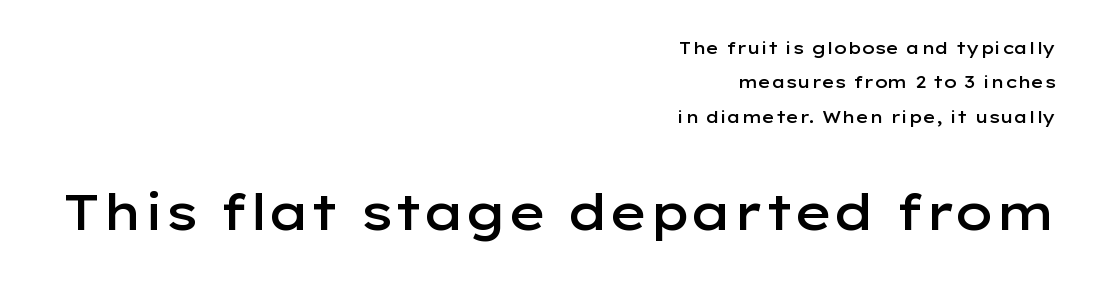
Here the second block reads like a headline and the first like body copy. Students, observe: this is what heavily led, spacious text looks like. Horizontal alignment here is rightward, an uncommon choice for prose. The specimen reads as upright at a glance. These lines are rendered in a variable-pitch font. Characters follow at the spacing the type designer built in.
